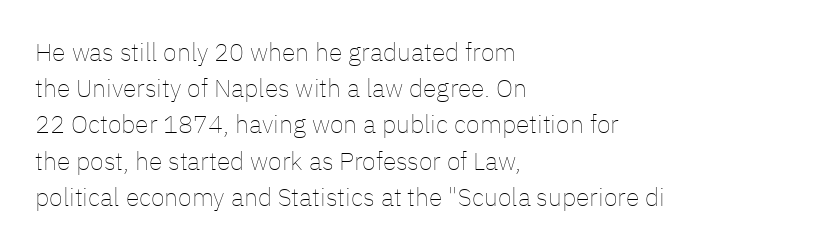
The image shows 25 px text type, upright; set left-aligned, normal line spacing (1.45x), normal letter spacing, not underlined.
